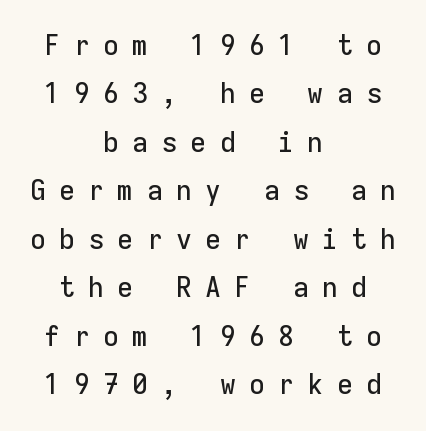
{"serif": "no", "italic": "no", "width": "normal", "stroke_contrast": "low", "x_height": "medium", "monospaced": "yes", "underline": "no", "align": "center", "line_spacing": "normal", "line_spacing_ratio": 1.67, "letter_spacing": "wide", "letter_spacing_em": 0.46, "glyph_px": 29}
